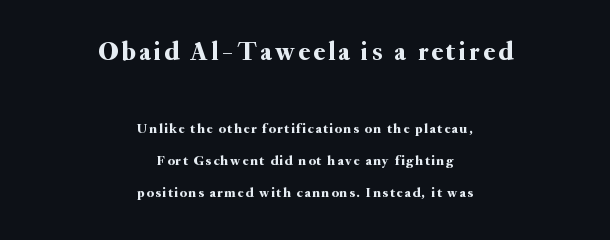
{"italic": "no", "underline": "no", "align": "center", "line_spacing": "loose", "line_spacing_ratio": 2.28, "larger_block": "first", "size_ratio": 1.93, "glyph_px": 27}
